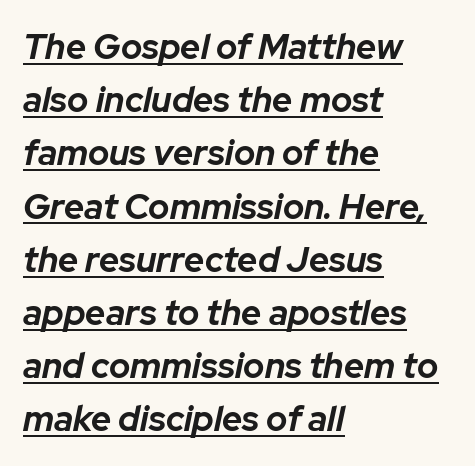
Q: Is the text bold? A: Yes.
Q: Is the text italic (slanted)? A: Yes, it leans right by about 12 degrees.
Q: Is the text underlined? A: Yes.
Q: How is the paragraph aligned? A: Left-aligned.
Q: Is the spacing between letters normal or unusually wide? A: Normal.
Q: Is the spacing between lines tight, normal or loose? A: Normal.
Q: Width (condensed, normal, or wide)? A: Normal.
Q: Stroke contrast? A: Low.
Q: x-height? A: Medium.
Q: Monospaced? A: No.
